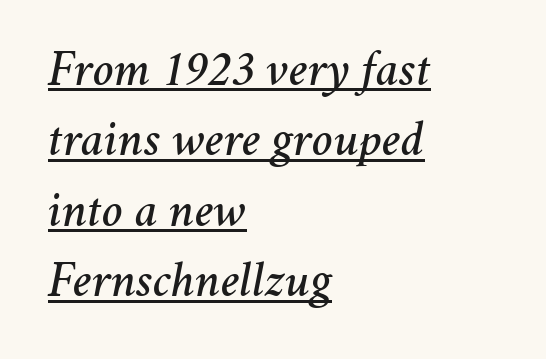
Slant detected: the letters are inclined. Characters follow at the spacing the type designer built in. The letters advance in unequal steps, a hallmark of proportional type. Leading matches the norm, producing a regular column. What decoration does the sample have? An underline.
